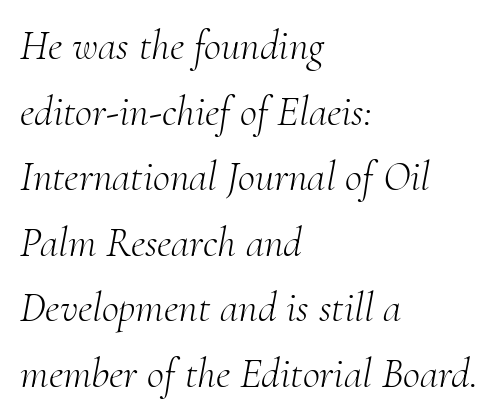
The image shows 42 px light serif type, italic (leaning right); set left-aligned, normal line spacing (1.56x), normal letter spacing, not underlined; medium stroke contrast and a small x-height.
